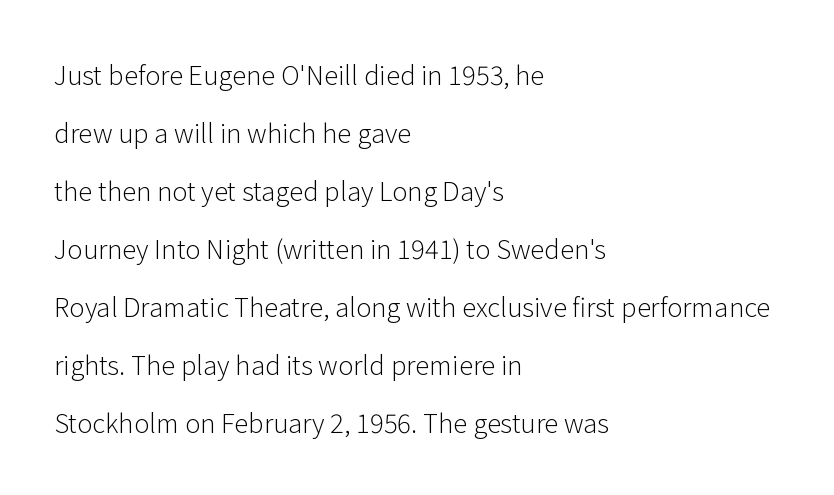
{"italic": "no", "bold": "no", "underline": "no", "align": "left", "line_spacing": "loose", "line_spacing_ratio": 2.23, "letter_spacing": "normal", "letter_spacing_em": 0.0, "glyph_px": 26}
